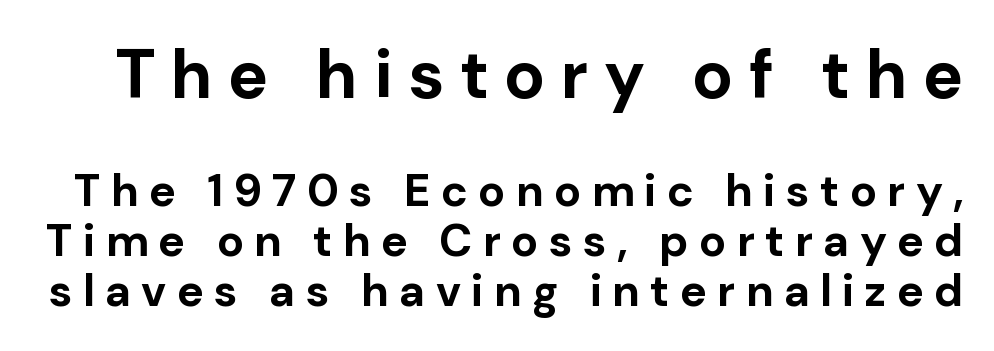
Q: Is the text bold? A: Yes.
Q: Is the text italic (slanted)? A: No, it is upright.
Q: Is the typeface a serif or a sans-serif typeface? A: Sans-serif.
Q: Is the text underlined? A: No.
Q: Is the spacing between letters normal or unusually wide? A: Unusually wide.
Q: Is the spacing between lines tight, normal or loose? A: Tight.
Q: Which block of text is set in a larger size, the first (top) or the second (bottom)? A: The first (top) one.
Q: Width (condensed, normal, or wide)? A: Normal.
Q: Stroke contrast? A: Low.
Q: x-height? A: Medium.
Q: Monospaced? A: No.
